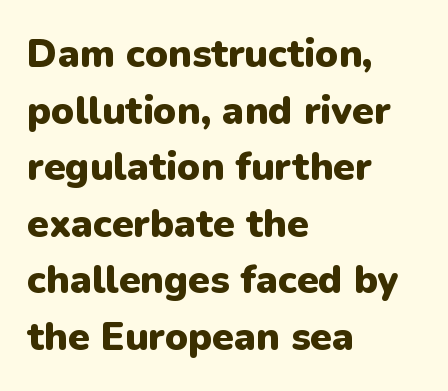
{"serif": "no", "italic": "no", "bold": "yes", "weight": "heavy", "width": "normal", "stroke_contrast": "low", "x_height": "medium", "monospaced": "no", "underline": "no", "align": "left", "line_spacing": "normal", "line_spacing_ratio": 1.45, "letter_spacing": "normal", "letter_spacing_em": 0.0, "glyph_px": 39}
